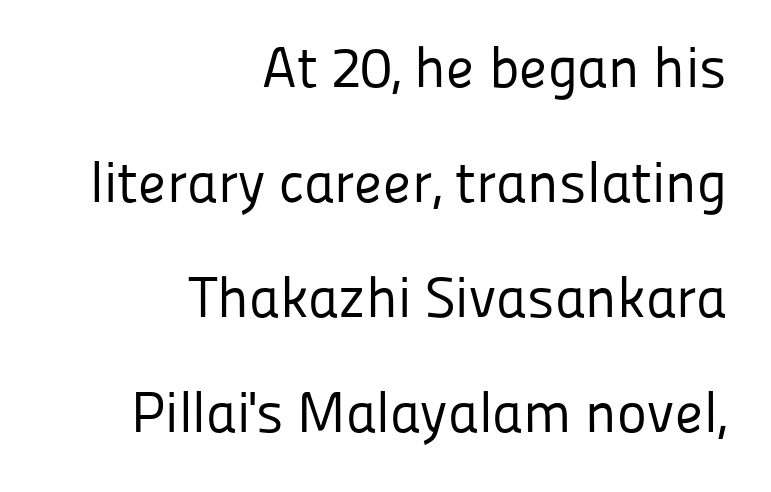
The image shows 57 px regular-weight sans-serif type, upright; set right-aligned, loose line spacing (2.02x), normal letter spacing, not underlined; low stroke contrast and a medium x-height.
